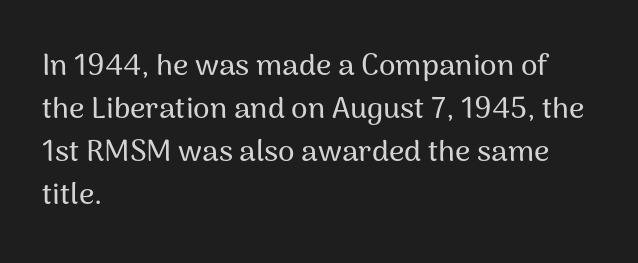
Visually the block forms a straight wall on the left and a jagged coastline on the right. Summary of vertical rhythm: regular, with standard interline spacing. The letters sit at their default tracking, neither squeezed nor spread. When letters stand straight like this, we call the style roman or upright. Check the space under the baseline: it is left empty. Is this a fixed-width face? No — the glyphs have proportional, varying widths.
